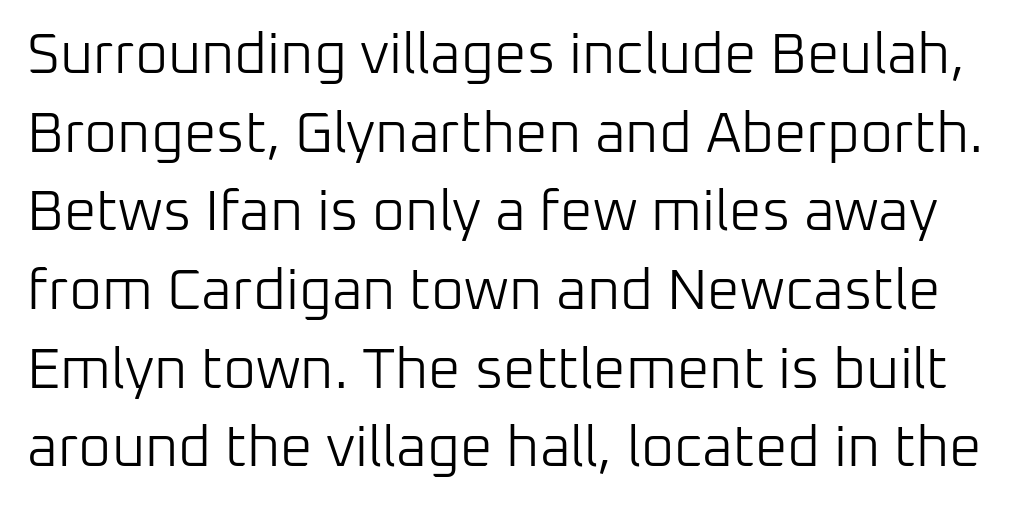
Q: Is the text bold? A: No.
Q: Is the text italic (slanted)? A: No, it is upright.
Q: Is the typeface a serif or a sans-serif typeface? A: Sans-serif.
Q: Is the text underlined? A: No.
Q: Is the spacing between letters normal or unusually wide? A: Normal.
Q: Is the spacing between lines tight, normal or loose? A: Normal.
Q: Width (condensed, normal, or wide)? A: Normal.
Q: Stroke contrast? A: Low.
Q: x-height? A: Medium.
Q: Monospaced? A: No.
